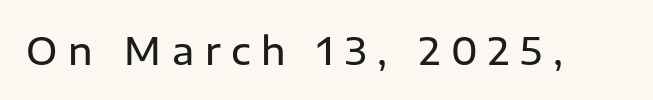
{"serif": "no", "italic": "no", "bold": "semi", "weight": "semibold", "width": "normal", "stroke_contrast": "low", "x_height": "medium", "monospaced": "no", "underline": "no", "letter_spacing": "wide", "letter_spacing_em": 0.29, "glyph_px": 37}
